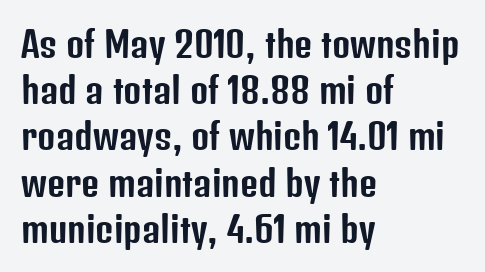
{"serif": "no", "italic": "no", "width": "condensed", "stroke_contrast": "low", "x_height": "medium", "monospaced": "no", "underline": "no", "align": "left", "line_spacing": "normal", "line_spacing_ratio": 1.32, "letter_spacing": "normal", "letter_spacing_em": 0.0, "glyph_px": 35}
